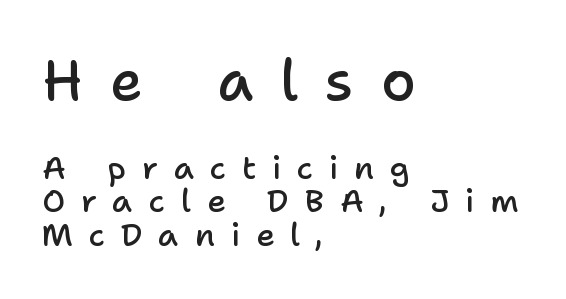
{"serif": "no", "italic": "no", "bold": "semi", "weight": "semibold", "width": "normal", "stroke_contrast": "low", "x_height": "medium", "monospaced": "no", "underline": "no", "align": "left", "line_spacing": "tight", "line_spacing_ratio": 1.05, "letter_spacing": "wide", "letter_spacing_em": 0.49, "larger_block": "first", "size_ratio": 1.75, "glyph_px": 56}
